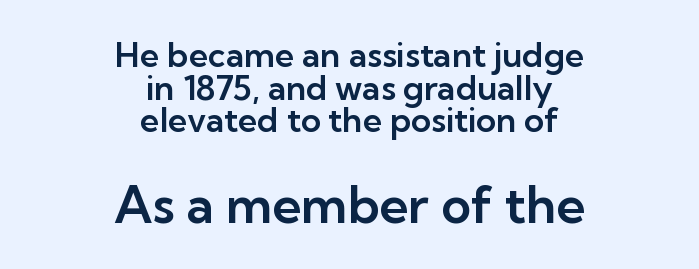
Q: Is the text italic (slanted)? A: No, it is upright.
Q: Is the typeface a serif or a sans-serif typeface? A: Sans-serif.
Q: Is the text underlined? A: No.
Q: How is the paragraph aligned? A: Centered.
Q: Is the spacing between letters normal or unusually wide? A: Normal.
Q: Is the spacing between lines tight, normal or loose? A: Tight.
Q: Which block of text is set in a larger size, the first (top) or the second (bottom)? A: The second (bottom) one.
Q: Width (condensed, normal, or wide)? A: Normal.
Q: Stroke contrast? A: Low.
Q: x-height? A: Medium.
Q: Monospaced? A: No.
